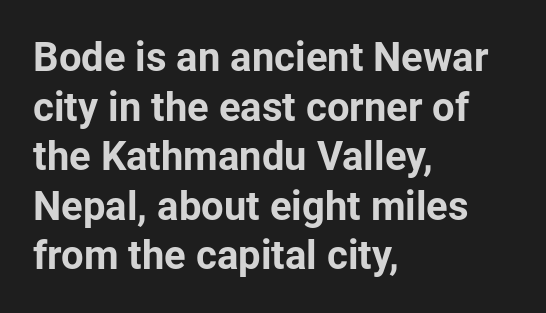
The image shows 40 px bold sans-serif type, upright; set left-aligned, line spacing 1.24x, normal letter spacing, not underlined; low stroke contrast and a medium x-height.
